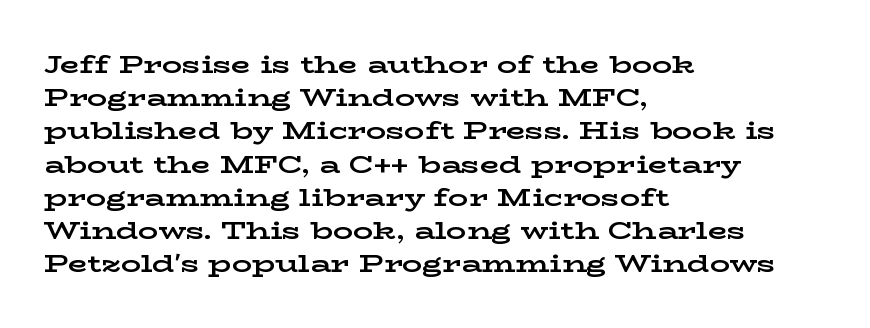
The image shows 25 px bold type, upright; set left-aligned, normal line spacing (1.33x), normal letter spacing, not underlined.
